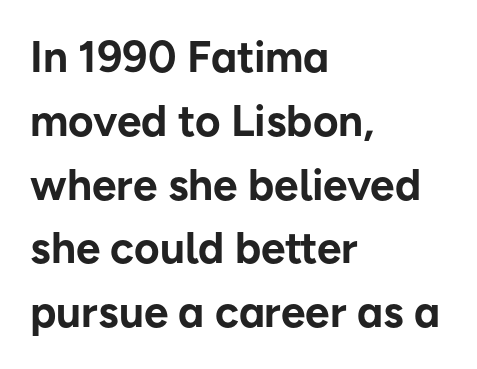
The image shows 44 px bold sans-serif type, upright; set left-aligned, normal line spacing (1.45x), normal letter spacing, not underlined; low stroke contrast and a medium x-height.
